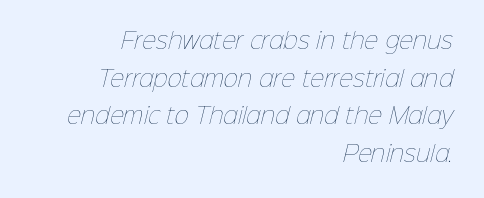
{"bold": "no", "underline": "no", "align": "right", "line_spacing_ratio": 1.71, "letter_spacing": "normal", "letter_spacing_em": 0.0, "glyph_px": 22}
